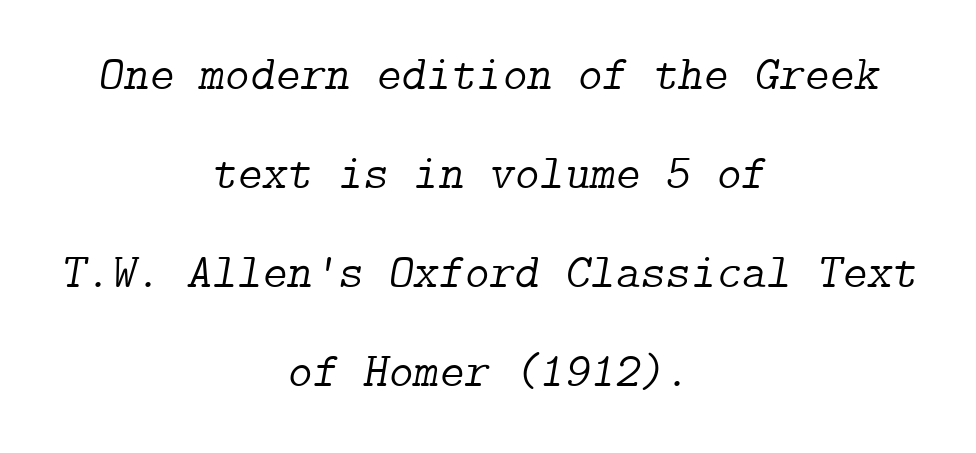
The image shows 48 px light serif type, italic (leaning right); set centered, loose line spacing (2.06x), normal letter spacing, not underlined; low stroke contrast and a medium x-height.
